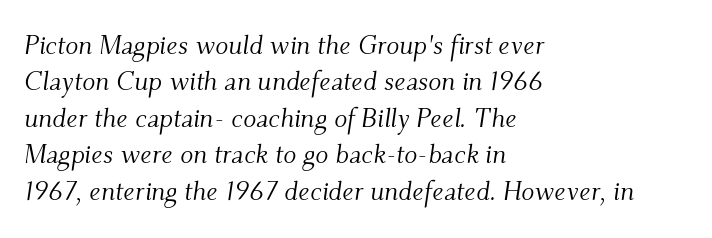
Q: Is the text bold? A: No.
Q: Is the text italic (slanted)? A: Yes, it leans right by about 9 degrees.
Q: Is the text underlined? A: No.
Q: How is the paragraph aligned? A: Left-aligned.
Q: Is the spacing between letters normal or unusually wide? A: Normal.
Q: Is the spacing between lines tight, normal or loose? A: Normal.
